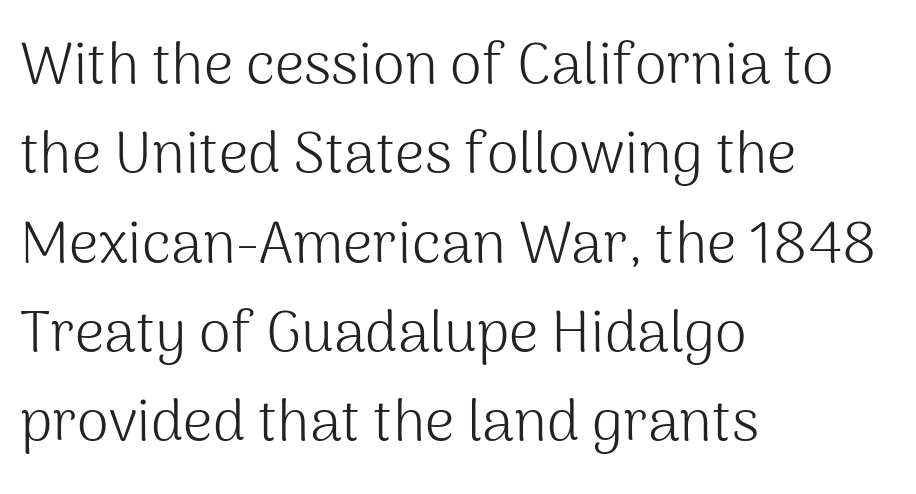
Quick note: not italic, upright. The face used here is proportionally spaced, like ordinary book or web type. Descenders hang freely into open space. The passage shown has conventional tracking throughout. Does the type have serifs? No, each stem ends abruptly. Leftover space on each line is placed entirely after the last word.
